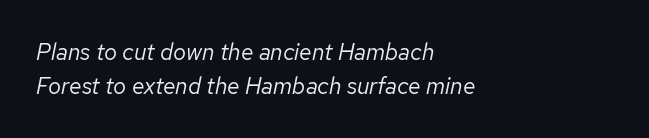
Students, note that the glyphs here touch the page at normal intervals. Leading: standard. Honestly, there is no underline to notice here at all. Every character sits at an angle, as italics do. Does the copy run flush right? No — it runs flush left.
